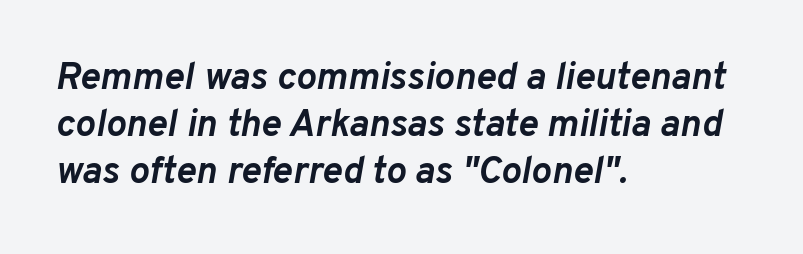
Q: Is the text bold? A: Yes.
Q: Is the text italic (slanted)? A: Yes, it leans right by about 10 degrees.
Q: Is the text underlined? A: No.
Q: How is the paragraph aligned? A: Left-aligned.
Q: Is the spacing between letters normal or unusually wide? A: Normal.
Q: Width (condensed, normal, or wide)? A: Normal.
Q: Stroke contrast? A: Low.
Q: x-height? A: Medium.
Q: Monospaced? A: No.
